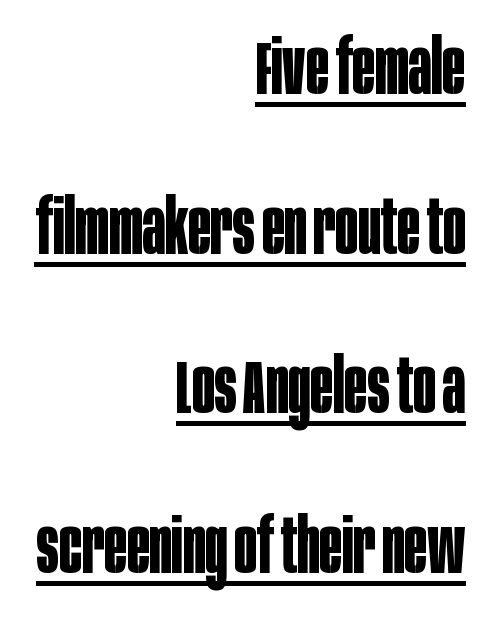
Here the designer chose a conventional face with non-uniform glyph widths. The space between consecutive lines is lavish. This is heavy type, rendered in bold. You can tell from the bare stems that sans-serif type was used. The face used here appears with an underline applied.
